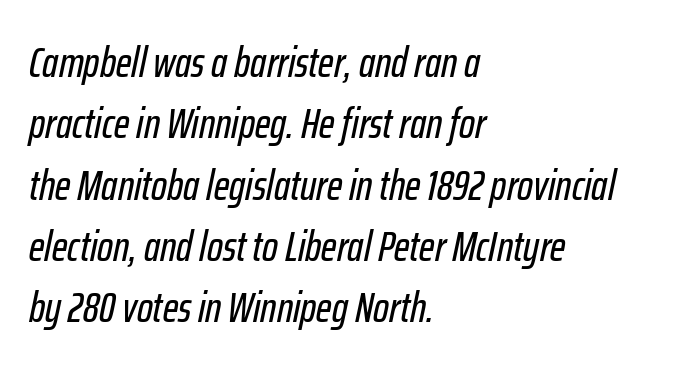
The image shows 42 px condensed type, italic (leaning right); set left-aligned, normal line spacing (1.46x), normal letter spacing, not underlined; low stroke contrast and a medium x-height.
